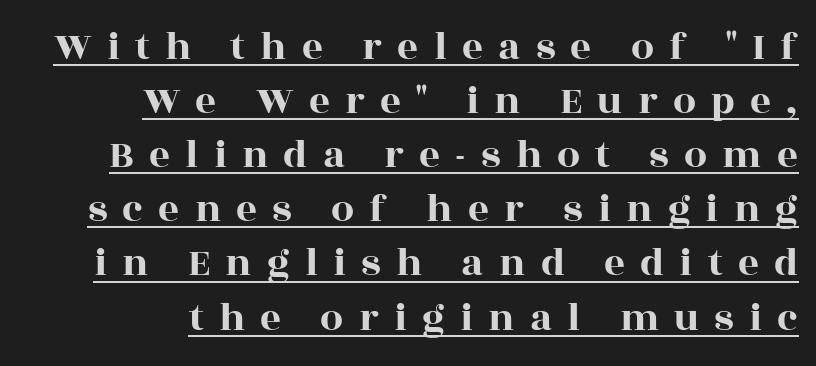
Every row of glyphs terminates at an identical x-position on the right. The characters display serif detailing at their extremities. Honestly, the row spacing looks completely unremarkable. Think of a printed novel: that variable character pitch is what you see here. How are the letters spaced? Widely, with obvious added tracking.
